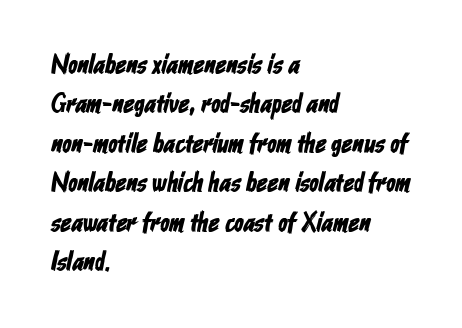
The rows are spaced the way most documents space them. The letters sit at their default tracking, neither squeezed nor spread. The paragraph shown leans on its left margin. The specimen omits any rule beneath the text block's lines.
